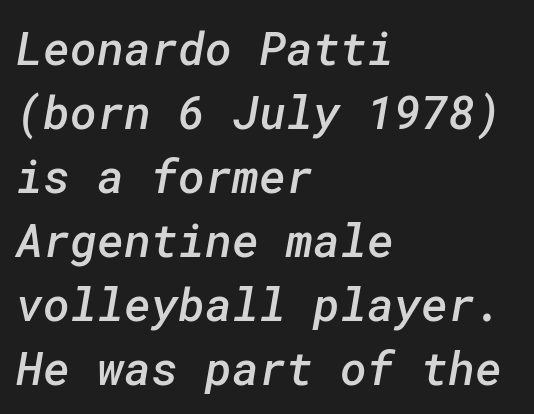
{"serif": "no", "bold": "semi", "weight": "semibold", "width": "normal", "stroke_contrast": "low", "x_height": "medium", "underline": "no", "align": "left", "line_spacing": "normal", "line_spacing_ratio": 1.39, "letter_spacing": "normal", "letter_spacing_em": 0.0, "glyph_px": 46}
